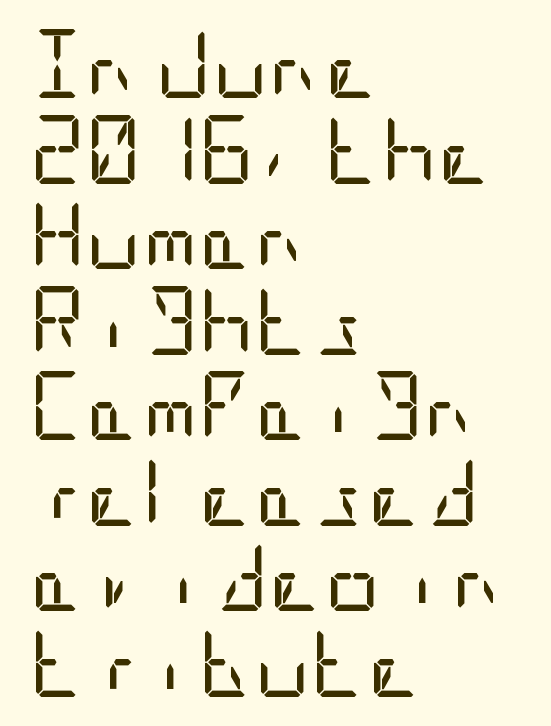
The image shows 69 px regular-weight, condensed sans-serif type, upright; set left-aligned, line spacing 1.24x, normal letter spacing, not underlined; low stroke contrast and a large x-height.
